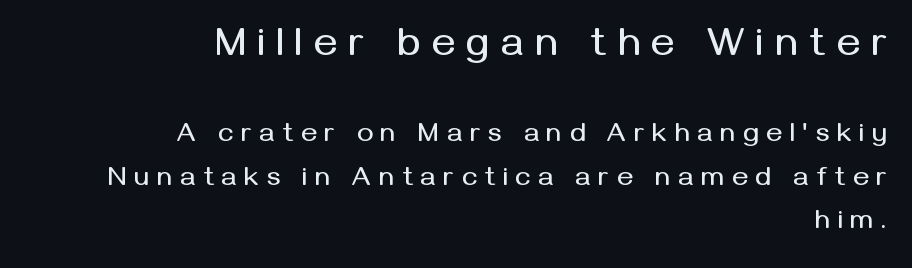
The image shows 40 px sans-serif type, upright; set right-aligned, normal line spacing (1.61x), unusually wide letter spacing (+0.29 em), not underlined; the first (top) block is 1.48x larger; medium stroke contrast and a medium x-height.
